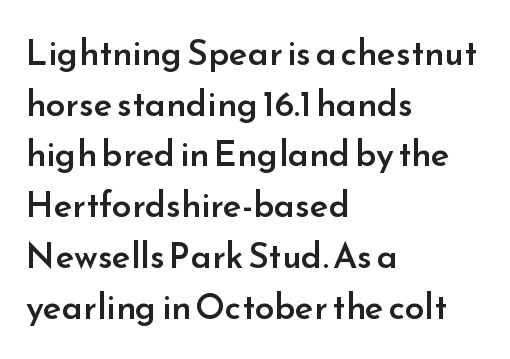
The image shows 35 px semibold sans-serif type, upright; set left-aligned, normal line spacing (1.45x), normal letter spacing, not underlined; low stroke contrast and a small x-height.
